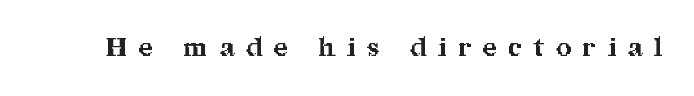
The image shows 26 px bold type, upright; set unusually wide letter spacing (+0.47 em), not underlined.
